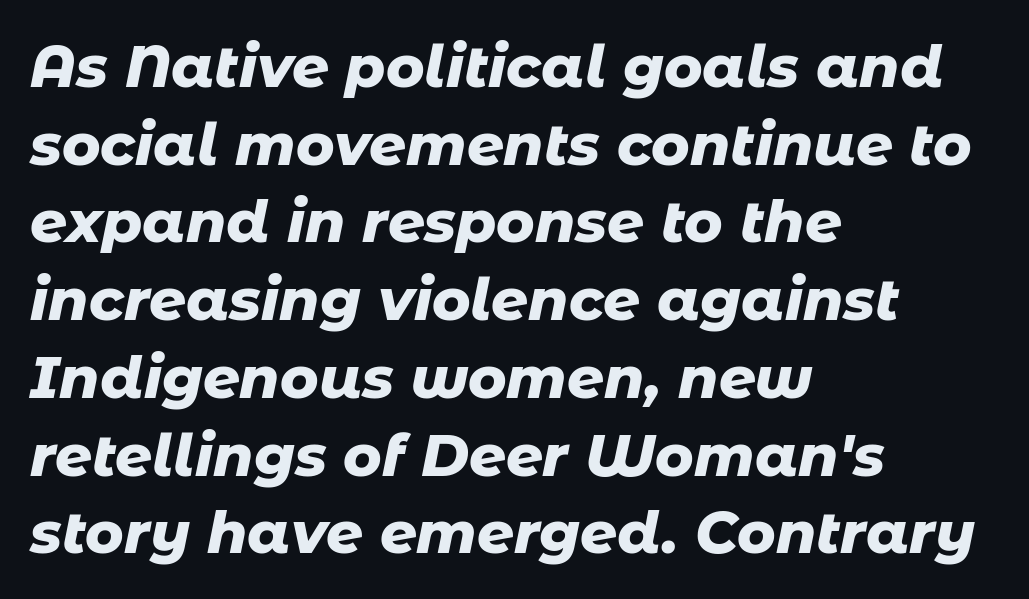
Q: Is the text bold? A: Yes.
Q: Is the text italic (slanted)? A: Yes, it leans right by about 11 degrees.
Q: Is the text underlined? A: No.
Q: How is the paragraph aligned? A: Left-aligned.
Q: Is the spacing between letters normal or unusually wide? A: Normal.
Q: Is the spacing between lines tight, normal or loose? A: Normal.
Q: Width (condensed, normal, or wide)? A: Normal.
Q: Stroke contrast? A: Low.
Q: x-height? A: Medium.
Q: Monospaced? A: No.
